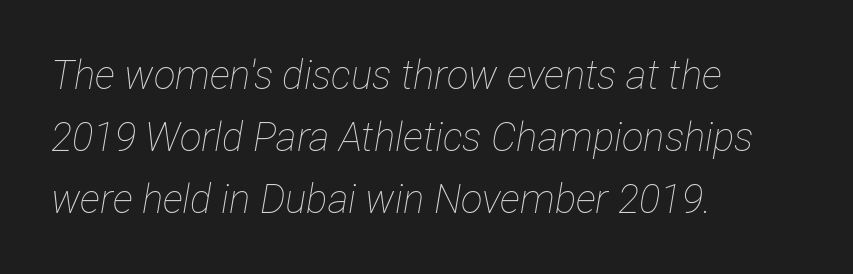
{"italic": "yes", "lean": "right", "slant_degrees": 12, "bold": "no", "weight": "thin", "width": "condensed", "stroke_contrast": "low", "x_height": "medium", "monospaced": "no", "underline": "no", "align": "left", "line_spacing": "normal", "line_spacing_ratio": 1.55, "letter_spacing": "normal", "letter_spacing_em": 0.0, "glyph_px": 40}
